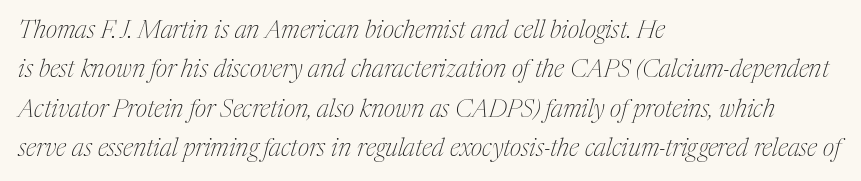
{"italic": "yes", "lean": "right", "slant_degrees": 17, "bold": "no", "underline": "no", "align": "left", "line_spacing": "normal", "line_spacing_ratio": 1.58, "letter_spacing": "normal", "letter_spacing_em": 0.0, "glyph_px": 25}
